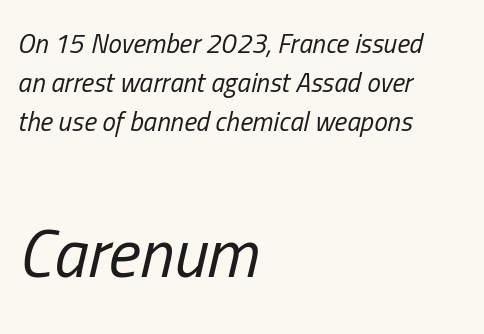
Q: Is the text bold? A: No.
Q: Is the text italic (slanted)? A: Yes, it leans right by about 13 degrees.
Q: Is the text underlined? A: No.
Q: How is the paragraph aligned? A: Left-aligned.
Q: Is the spacing between letters normal or unusually wide? A: Normal.
Q: Is the spacing between lines tight, normal or loose? A: Normal.
Q: Which block of text is set in a larger size, the first (top) or the second (bottom)? A: The second (bottom) one.
Q: Width (condensed, normal, or wide)? A: Condensed.
Q: Stroke contrast? A: Low.
Q: x-height? A: Medium.
Q: Monospaced? A: No.
